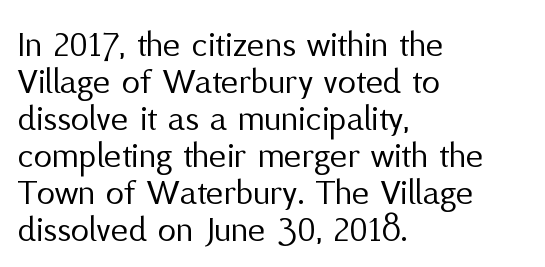
{"serif": "no", "italic": "no", "bold": "no", "weight": "regular", "width": "normal", "stroke_contrast": "medium", "x_height": "medium", "monospaced": "no", "underline": "no", "align": "left", "line_spacing": "tight", "line_spacing_ratio": 1.0, "letter_spacing": "normal", "letter_spacing_em": 0.0, "glyph_px": 37}
